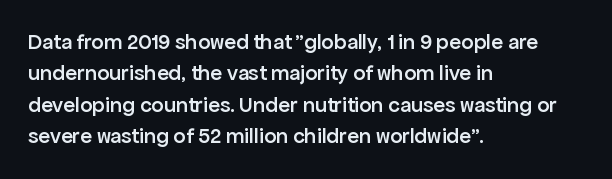
Successive baselines arrive at the customary interval. Horizontally, the lines are justified to the leading edge only. Short note: letters normally spaced. Emphasis by weight is partial: semibold. The gap between lines stays unmarked. Ordinary non-slanted type is in use.
